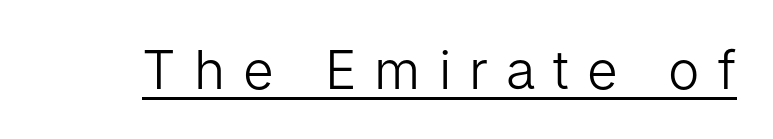
The image shows 53 px light sans-serif type, upright; set unusually wide letter spacing (+0.34 em), underlined; low stroke contrast and a medium x-height.
